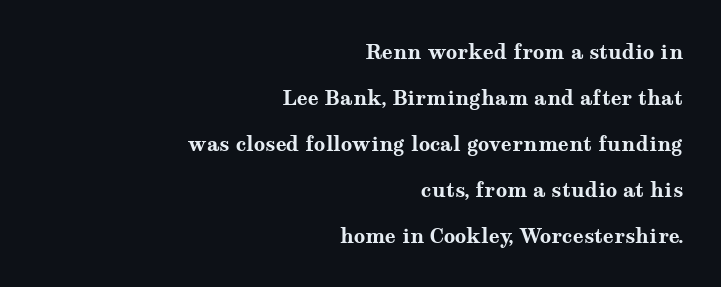
Vertically, the passage feels expansive, rows floating well apart. Short note: letters normally spaced. If you drew a line through each stem, it would be perfectly vertical. Horizontally, the lines are justified to the trailing edge only. The characters look thick and weighty, a clear bold.
